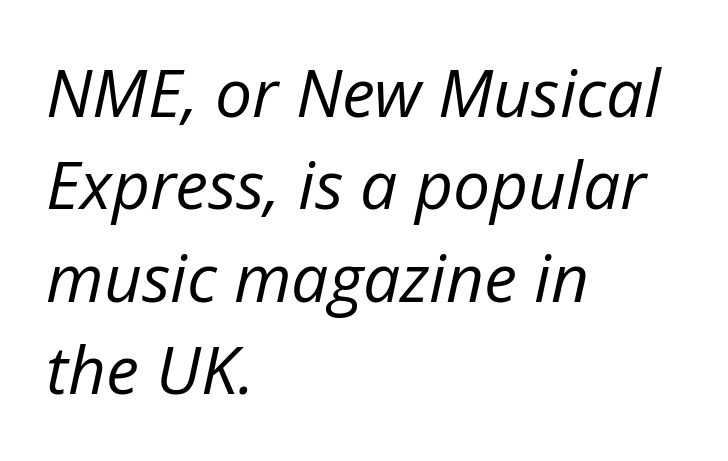
Q: Is the text bold? A: No.
Q: Is the text italic (slanted)? A: Yes, it leans right by about 12 degrees.
Q: Is the text underlined? A: No.
Q: How is the paragraph aligned? A: Left-aligned.
Q: Is the spacing between letters normal or unusually wide? A: Normal.
Q: Is the spacing between lines tight, normal or loose? A: Normal.
Q: Width (condensed, normal, or wide)? A: Normal.
Q: Stroke contrast? A: Low.
Q: x-height? A: Medium.
Q: Monospaced? A: No.
